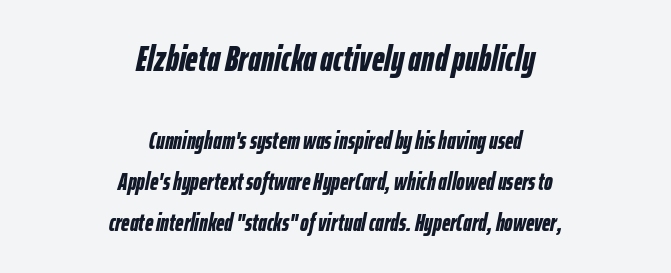
Q: Is the text bold? A: Yes.
Q: Is the text italic (slanted)? A: Yes, it leans right by about 12 degrees.
Q: Is the text underlined? A: No.
Q: How is the paragraph aligned? A: Centered.
Q: Is the spacing between letters normal or unusually wide? A: Normal.
Q: Which block of text is set in a larger size, the first (top) or the second (bottom)? A: The first (top) one.
Q: Width (condensed, normal, or wide)? A: Condensed.
Q: Stroke contrast? A: Low.
Q: x-height? A: Medium.
Q: Monospaced? A: No.
